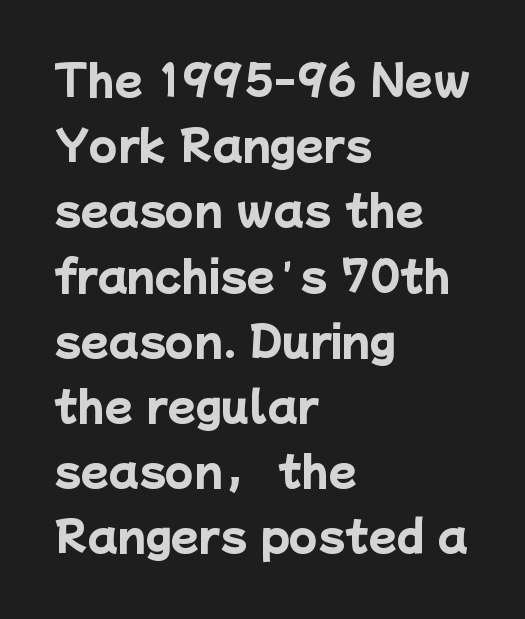
The image shows 41 px heavy sans-serif type; set left-aligned, normal line spacing (1.59x), normal letter spacing, not underlined; low stroke contrast and a medium x-height.
